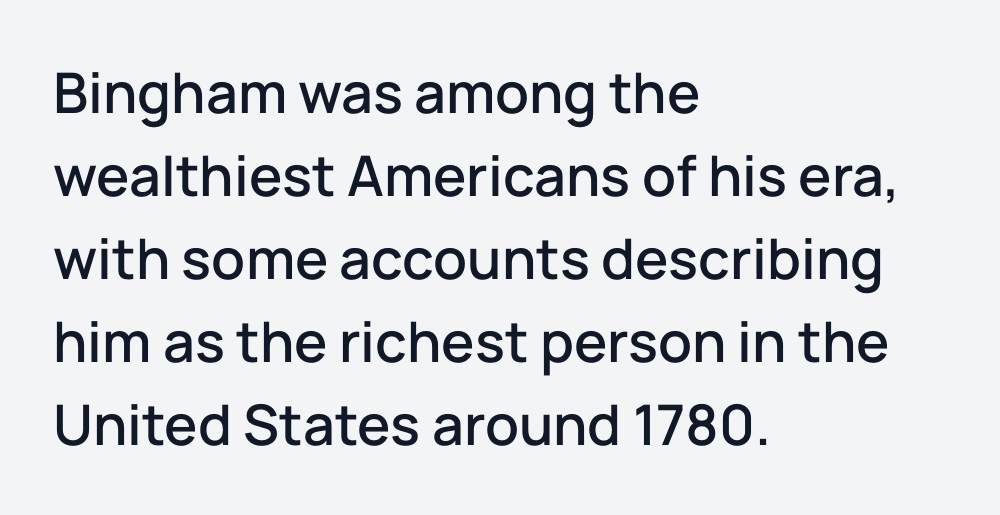
{"serif": "no", "italic": "no", "width": "normal", "stroke_contrast": "low", "x_height": "medium", "monospaced": "no", "underline": "no", "align": "left", "line_spacing": "normal", "line_spacing_ratio": 1.48, "letter_spacing": "normal", "letter_spacing_em": 0.0, "glyph_px": 56}
